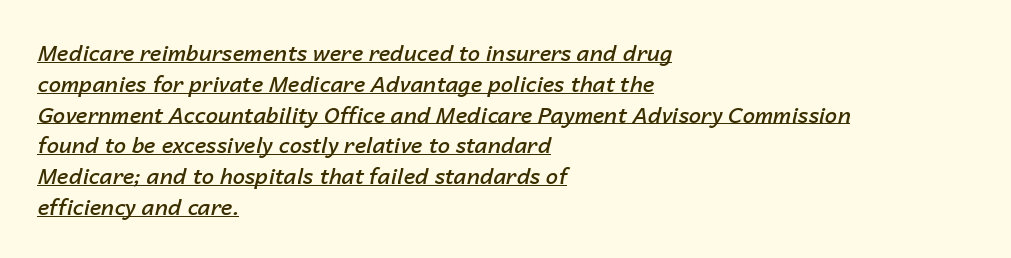
The image shows 22 px text type, italic (leaning right); set left-aligned, normal line spacing (1.4x), normal letter spacing, underlined.
